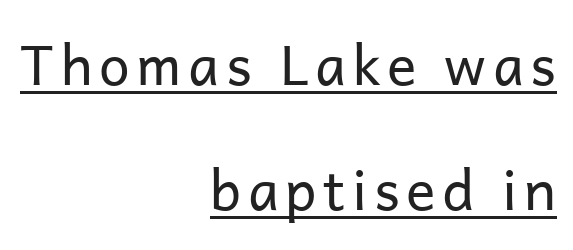
Q: Is the text bold? A: No.
Q: Is the text italic (slanted)? A: No, it is upright.
Q: Is the typeface a serif or a sans-serif typeface? A: Sans-serif.
Q: Is the text underlined? A: Yes.
Q: How is the paragraph aligned? A: Right-aligned.
Q: Is the spacing between lines tight, normal or loose? A: Loose.
Q: Width (condensed, normal, or wide)? A: Normal.
Q: Stroke contrast? A: Low.
Q: x-height? A: Medium.
Q: Monospaced? A: No.
